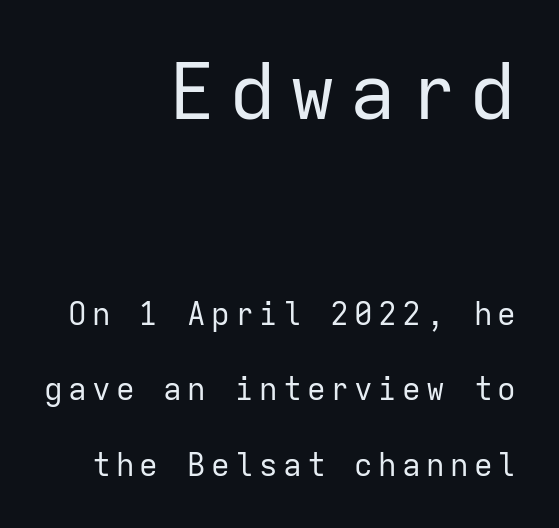
The image shows 78 px regular-weight sans-serif type, upright, monospaced; set right-aligned, loose line spacing (2.43x), not underlined; the first (top) block is 2.52x larger; low stroke contrast and a medium x-height.
